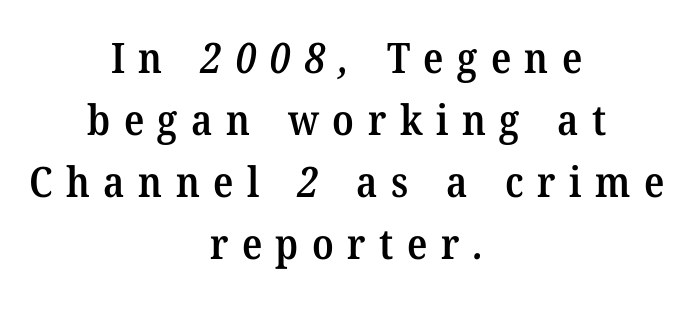
Each letter keeps its own natural width here, so spacing adapts to shape. This sample is center-justified, so both line endings float freely. Regarding leading, the lines here are spaced in the standard way. Its strokes are somewhat broadened, the hallmark of semibold type.
